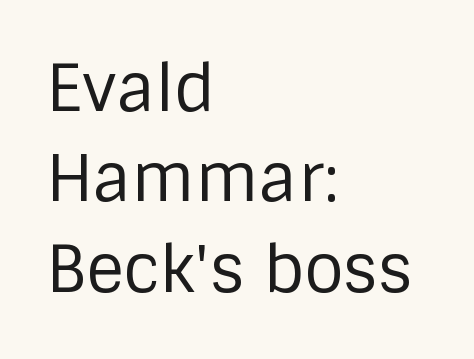
The space beneath each line is pristine and unruled. Alignment: flush left. You could not count columns in this text — the font is proportionally spaced. Vertical strokes here are truly vertical. Letters have the restrained weight of plain body copy at most. Grotesque or geometric, the face here clearly has no serifs.
